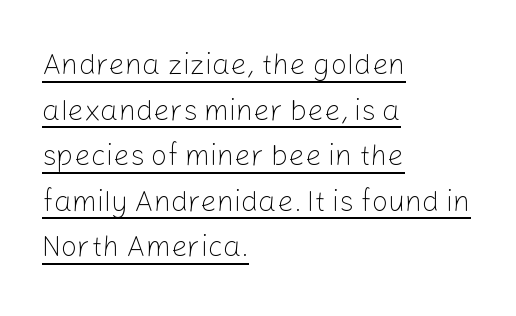
Q: Is the text bold? A: No.
Q: Is the text italic (slanted)? A: No, it is upright.
Q: Is the typeface a serif or a sans-serif typeface? A: Sans-serif.
Q: Is the text underlined? A: Yes.
Q: How is the paragraph aligned? A: Left-aligned.
Q: Is the spacing between letters normal or unusually wide? A: Normal.
Q: Is the spacing between lines tight, normal or loose? A: Normal.
Q: Width (condensed, normal, or wide)? A: Normal.
Q: Stroke contrast? A: Low.
Q: x-height? A: Medium.
Q: Monospaced? A: No.
